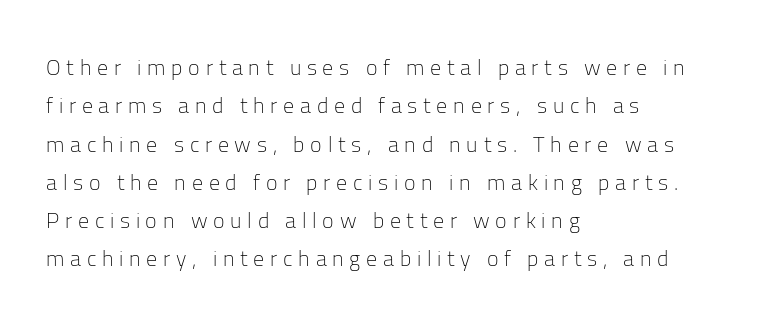
The image shows 22 px text type, upright; set left-aligned, line spacing 1.74x, unusually wide letter spacing (+0.26 em), not underlined.
